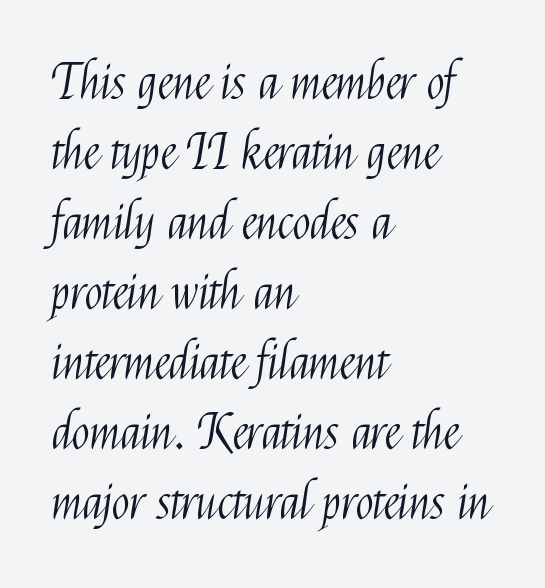
Q: Is the text bold? A: No.
Q: Is the text italic (slanted)? A: Yes.
Q: Is the typeface a serif or a sans-serif typeface? A: Sans-serif.
Q: Is the text underlined? A: No.
Q: How is the paragraph aligned? A: Left-aligned.
Q: Is the spacing between letters normal or unusually wide? A: Normal.
Q: Is the spacing between lines tight, normal or loose? A: Normal.
Q: Width (condensed, normal, or wide)? A: Condensed.
Q: Stroke contrast? A: Medium.
Q: x-height? A: Medium.
Q: Monospaced? A: No.
